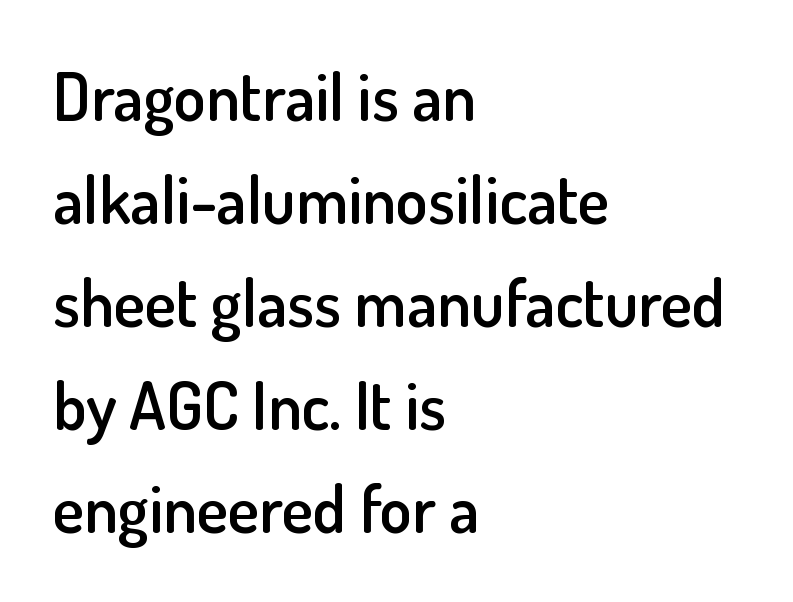
The image shows 66 px semibold sans-serif type, upright; set left-aligned, normal line spacing (1.56x), normal letter spacing, not underlined; low stroke contrast and a small x-height.
